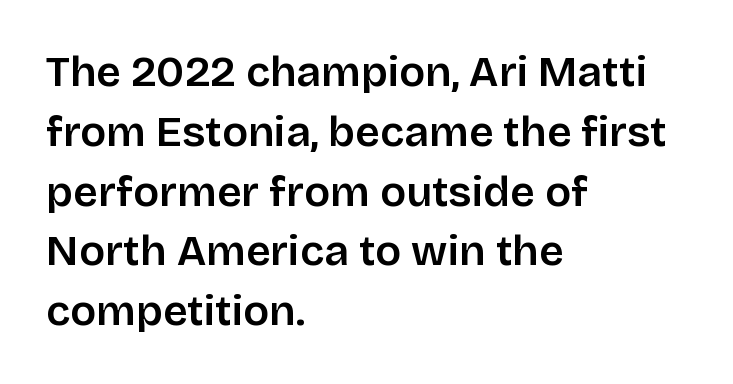
Q: Is the text italic (slanted)? A: No, it is upright.
Q: Is the typeface a serif or a sans-serif typeface? A: Sans-serif.
Q: Is the text underlined? A: No.
Q: How is the paragraph aligned? A: Left-aligned.
Q: Is the spacing between letters normal or unusually wide? A: Normal.
Q: Is the spacing between lines tight, normal or loose? A: Normal.
Q: Width (condensed, normal, or wide)? A: Normal.
Q: Stroke contrast? A: Low.
Q: x-height? A: Large.
Q: Monospaced? A: No.
